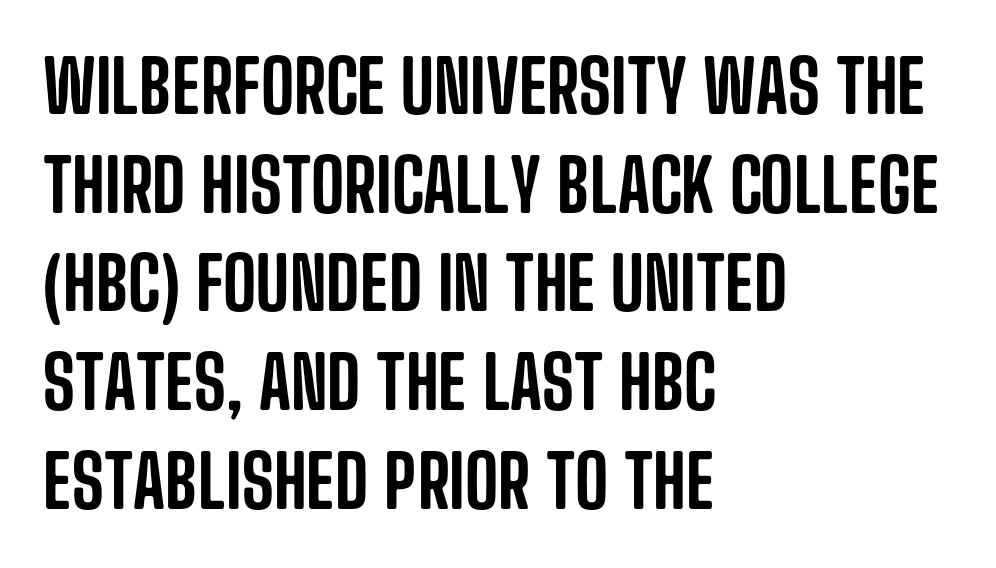
Q: Is the text italic (slanted)? A: No, it is upright.
Q: Is the typeface a serif or a sans-serif typeface? A: Sans-serif.
Q: Is the text underlined? A: No.
Q: How is the paragraph aligned? A: Left-aligned.
Q: Is the spacing between letters normal or unusually wide? A: Normal.
Q: Is the spacing between lines tight, normal or loose? A: Normal.
Q: Width (condensed, normal, or wide)? A: Condensed.
Q: Stroke contrast? A: Low.
Q: x-height? A: Large.
Q: Monospaced? A: No.
